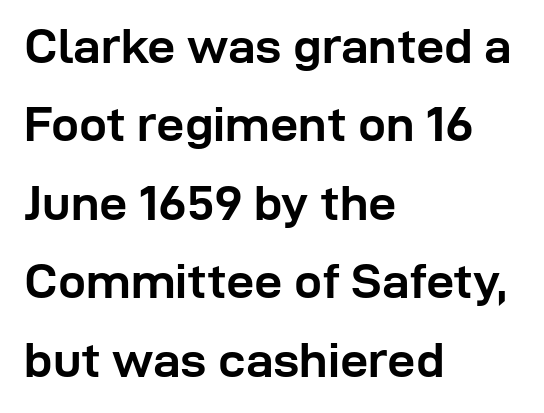
The image shows 50 px semibold sans-serif type, upright; set left-aligned, normal line spacing (1.57x), normal letter spacing, not underlined; low stroke contrast and a medium x-height.
